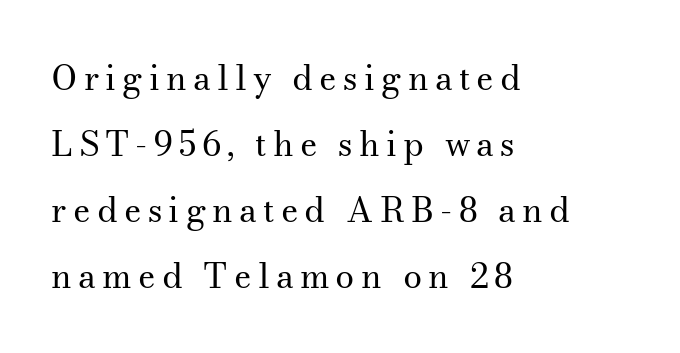
{"serif": "yes", "italic": "no", "bold": "no", "weight": "regular", "width": "normal", "stroke_contrast": "medium", "x_height": "small", "monospaced": "no", "underline": "no", "align": "left", "line_spacing": "loose", "line_spacing_ratio": 1.94, "glyph_px": 34}
